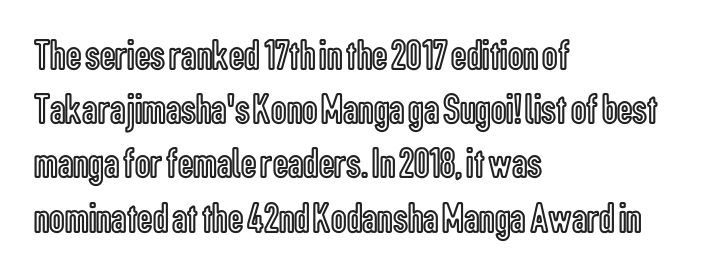
{"italic": "no", "width": "condensed", "x_height": "medium", "monospaced": "no", "underline": "no", "align": "left", "line_spacing": "normal", "line_spacing_ratio": 1.26, "letter_spacing": "normal", "letter_spacing_em": 0.0, "glyph_px": 43}
